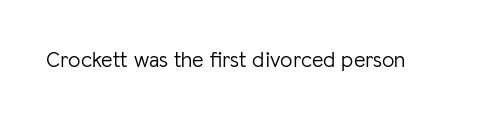
The image shows 22 px text type, upright; set normal letter spacing, not underlined.
